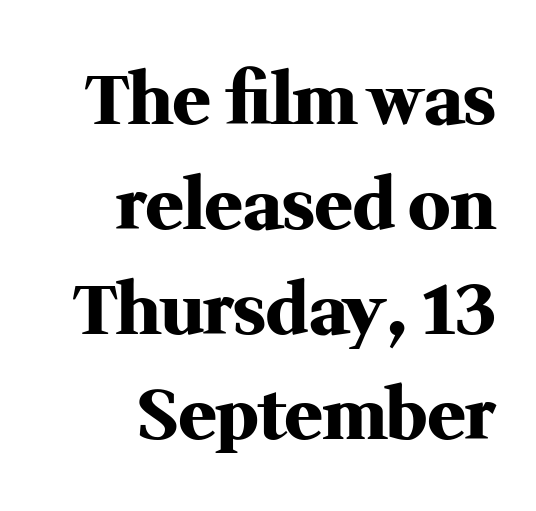
Regarding serifs, this sample has them. Varying glyph widths throughout — classic text-font behaviour. Decoration check: the copy has no underline. Horizontal alignment here is rightward, an uncommon choice for prose. Typographic density is high because the face is bold.
